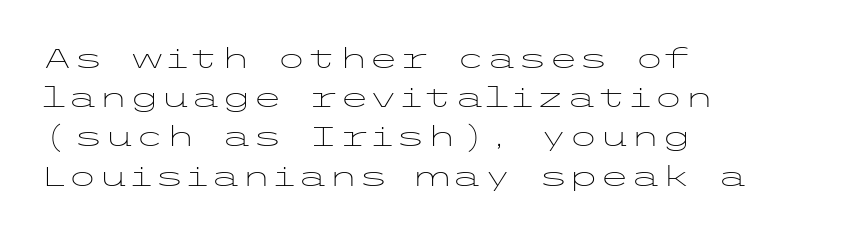
Q: Is the text bold? A: No.
Q: Is the text italic (slanted)? A: No, it is upright.
Q: Is the typeface a serif or a sans-serif typeface? A: Sans-serif.
Q: Is the text underlined? A: No.
Q: How is the paragraph aligned? A: Left-aligned.
Q: Is the spacing between letters normal or unusually wide? A: Normal.
Q: Is the spacing between lines tight, normal or loose? A: Normal.
Q: Width (condensed, normal, or wide)? A: Wide.
Q: Stroke contrast? A: Low.
Q: x-height? A: Medium.
